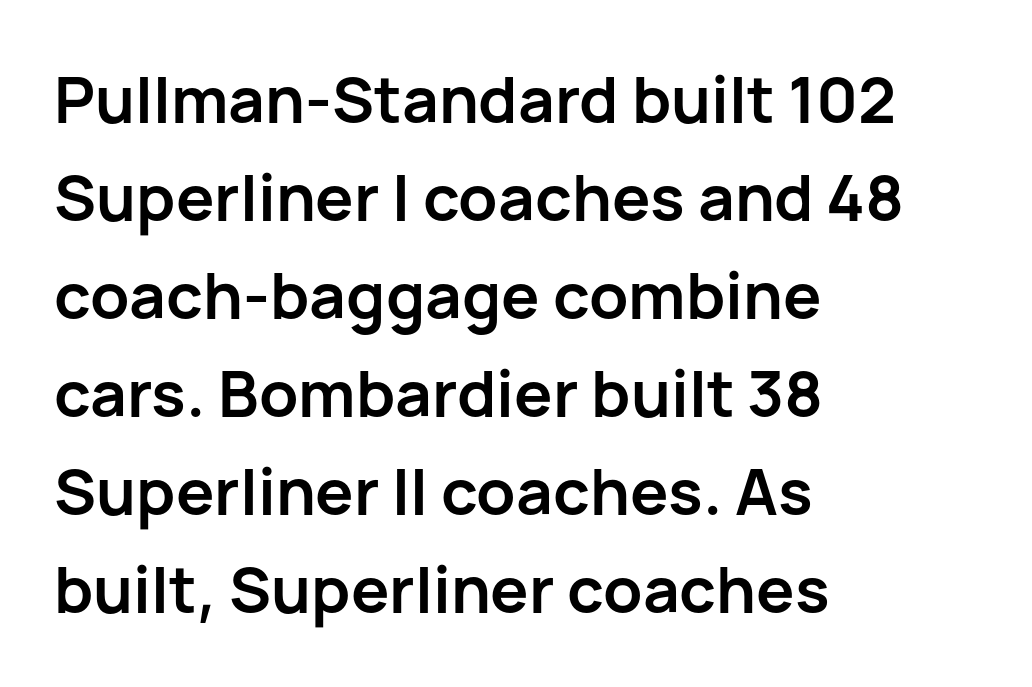
Q: Is the text bold? A: Yes.
Q: Is the text italic (slanted)? A: No, it is upright.
Q: Is the typeface a serif or a sans-serif typeface? A: Sans-serif.
Q: Is the text underlined? A: No.
Q: How is the paragraph aligned? A: Left-aligned.
Q: Is the spacing between letters normal or unusually wide? A: Normal.
Q: Is the spacing between lines tight, normal or loose? A: Normal.
Q: Width (condensed, normal, or wide)? A: Normal.
Q: Stroke contrast? A: Low.
Q: x-height? A: Medium.
Q: Monospaced? A: No.
